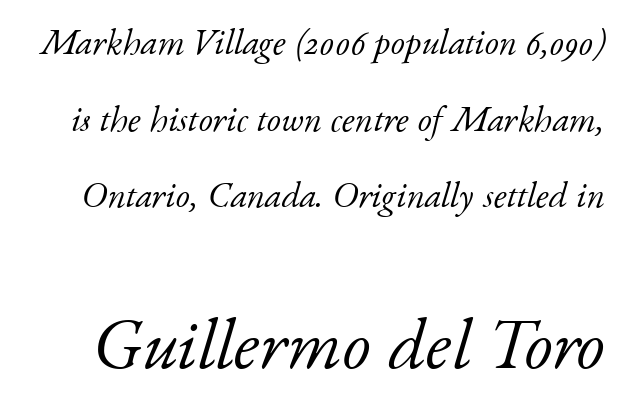
Q: Is the text bold? A: No.
Q: Is the text italic (slanted)? A: Yes, it leans right by about 17 degrees.
Q: Is the typeface a serif or a sans-serif typeface? A: Serif.
Q: Is the text underlined? A: No.
Q: Is the spacing between letters normal or unusually wide? A: Normal.
Q: Is the spacing between lines tight, normal or loose? A: Loose.
Q: Which block of text is set in a larger size, the first (top) or the second (bottom)? A: The second (bottom) one.
Q: Width (condensed, normal, or wide)? A: Normal.
Q: Stroke contrast? A: Low.
Q: x-height? A: Small.
Q: Monospaced? A: No.
